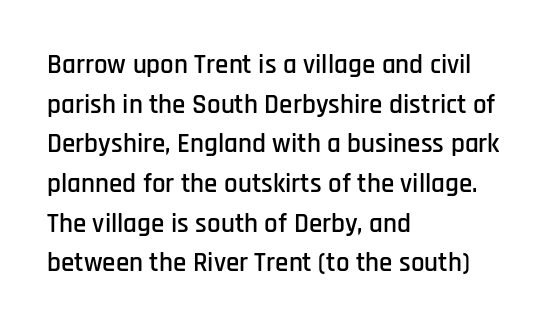
Q: Is the text italic (slanted)? A: No, it is upright.
Q: Is the text underlined? A: No.
Q: How is the paragraph aligned? A: Left-aligned.
Q: Is the spacing between letters normal or unusually wide? A: Normal.
Q: Is the spacing between lines tight, normal or loose? A: Normal.
